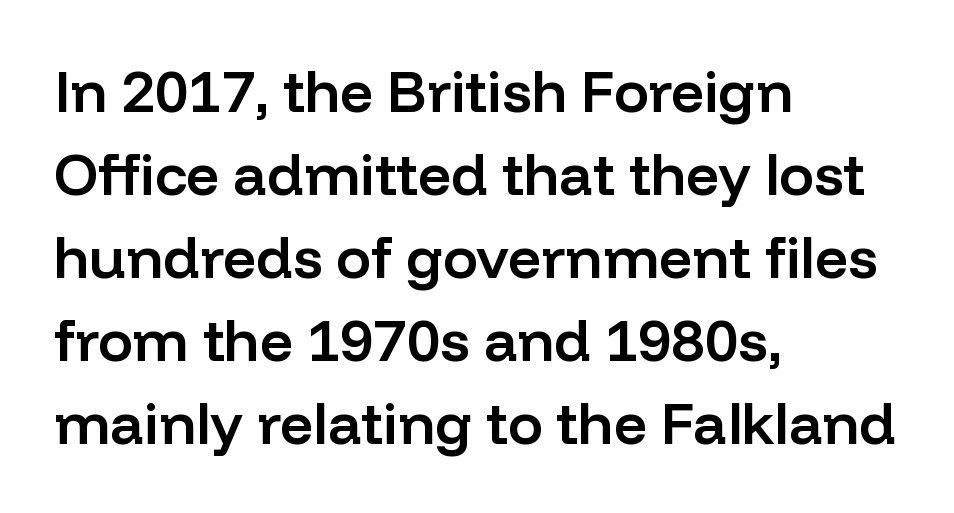
If you drew a ruler down the left edge, every line would touch it. The rendering uses natural spacing where letterforms have individual widths. The passage shown is not underscored anywhere. Regular leading. A typesetter would label this face a sans. Quick note: not italic, upright.
